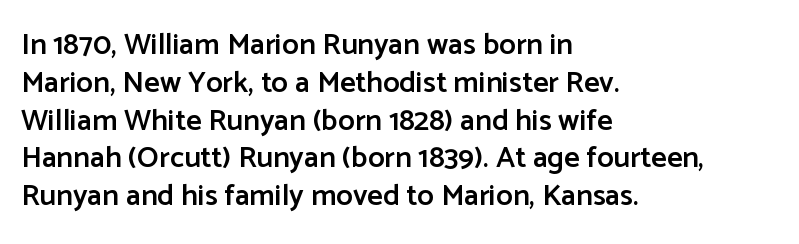
Q: Is the text bold? A: Semi-bold.
Q: Is the text italic (slanted)? A: No, it is upright.
Q: Is the typeface a serif or a sans-serif typeface? A: Sans-serif.
Q: Is the text underlined? A: No.
Q: How is the paragraph aligned? A: Left-aligned.
Q: Is the spacing between letters normal or unusually wide? A: Normal.
Q: Is the spacing between lines tight, normal or loose? A: Normal.
Q: Width (condensed, normal, or wide)? A: Normal.
Q: Stroke contrast? A: Low.
Q: x-height? A: Medium.
Q: Monospaced? A: No.
